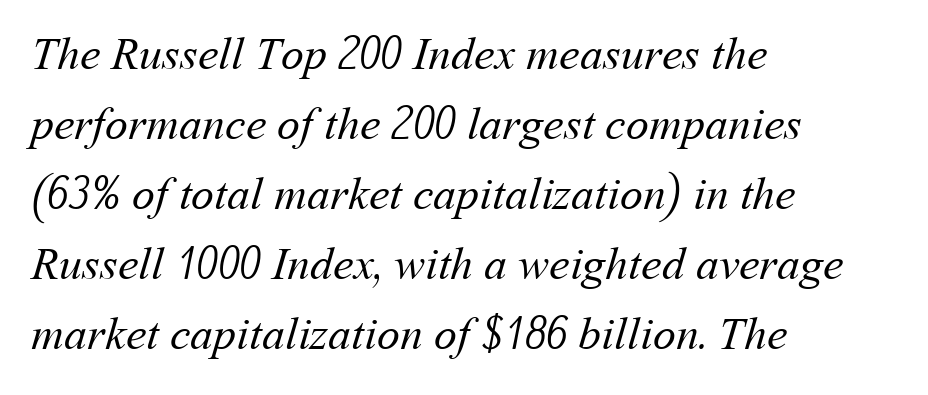
Q: Is the text bold? A: No.
Q: Is the text underlined? A: No.
Q: How is the paragraph aligned? A: Left-aligned.
Q: Is the spacing between letters normal or unusually wide? A: Normal.
Q: Is the spacing between lines tight, normal or loose? A: Normal.
Q: Width (condensed, normal, or wide)? A: Normal.
Q: Stroke contrast? A: Medium.
Q: x-height? A: Medium.
Q: Monospaced? A: No.
